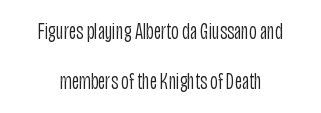
{"italic": "no", "bold": "no", "underline": "no", "line_spacing": "loose", "line_spacing_ratio": 2.17, "letter_spacing": "normal", "letter_spacing_em": 0.0, "glyph_px": 23}
